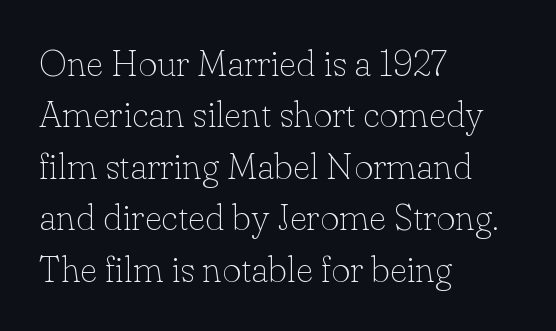
Q: Is the text bold? A: No.
Q: Is the text italic (slanted)? A: No, it is upright.
Q: Is the typeface a serif or a sans-serif typeface? A: Serif.
Q: Is the text underlined? A: No.
Q: How is the paragraph aligned? A: Left-aligned.
Q: Is the spacing between letters normal or unusually wide? A: Normal.
Q: Is the spacing between lines tight, normal or loose? A: Normal.
Q: Width (condensed, normal, or wide)? A: Normal.
Q: Stroke contrast? A: Low.
Q: x-height? A: Small.
Q: Monospaced? A: No.
